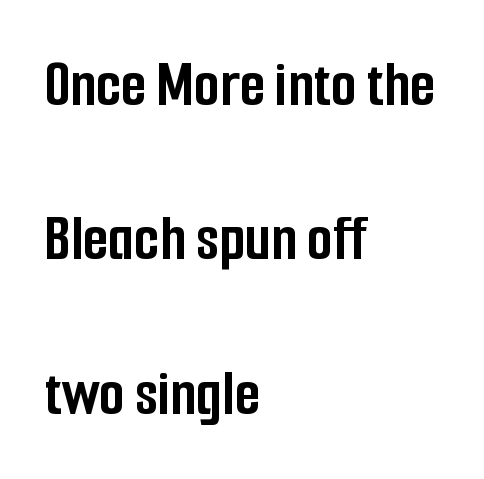
{"serif": "no", "italic": "no", "bold": "yes", "weight": "semibold", "width": "condensed", "stroke_contrast": "low", "x_height": "medium", "monospaced": "no", "underline": "no", "align": "left", "line_spacing": "loose", "line_spacing_ratio": 2.34, "letter_spacing": "normal", "letter_spacing_em": 0.0, "glyph_px": 66}
